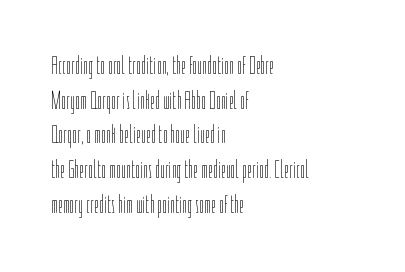
The image shows 25 px text type, upright; set left-aligned, normal line spacing (1.39x), normal letter spacing, not underlined.
